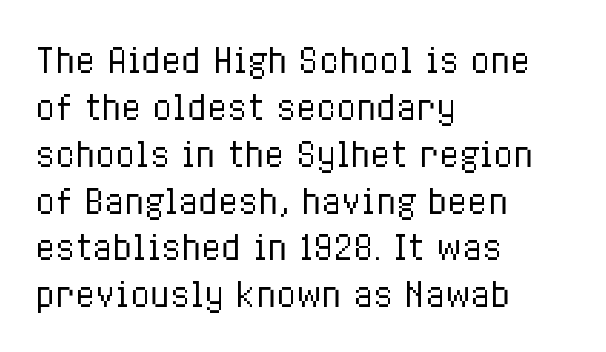
Looks like regular typesetting: each glyph gets only the width it needs. This is roman type, the default non-slanted kind. One glance says typical: line gaps are just what's usual. Has an underline been added? It has not. Does extra space separate the letters? No, they use regular spacing.
